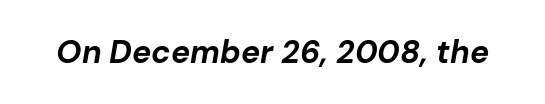
{"italic": "yes", "lean": "right", "slant_degrees": 10, "bold": "yes", "weight": "bold", "width": "normal", "stroke_contrast": "low", "x_height": "medium", "monospaced": "no", "underline": "no", "letter_spacing": "normal", "letter_spacing_em": 0.0, "glyph_px": 32}
